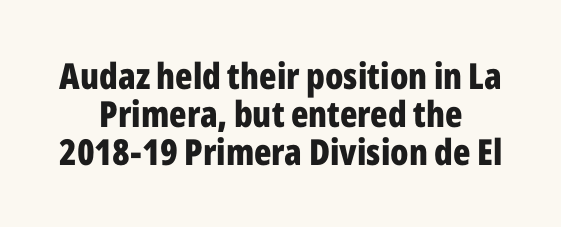
Q: Is the text bold? A: Yes.
Q: Is the text italic (slanted)? A: No, it is upright.
Q: Is the typeface a serif or a sans-serif typeface? A: Sans-serif.
Q: Is the text underlined? A: No.
Q: How is the paragraph aligned? A: Centered.
Q: Is the spacing between letters normal or unusually wide? A: Normal.
Q: Is the spacing between lines tight, normal or loose? A: Tight.
Q: Width (condensed, normal, or wide)? A: Condensed.
Q: Stroke contrast? A: Low.
Q: x-height? A: Medium.
Q: Monospaced? A: No.
